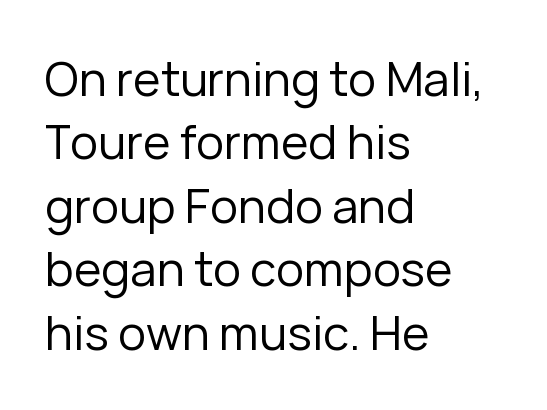
The image shows 47 px regular-weight sans-serif type, upright; set left-aligned, normal line spacing (1.35x), normal letter spacing, not underlined; low stroke contrast and a medium x-height.
